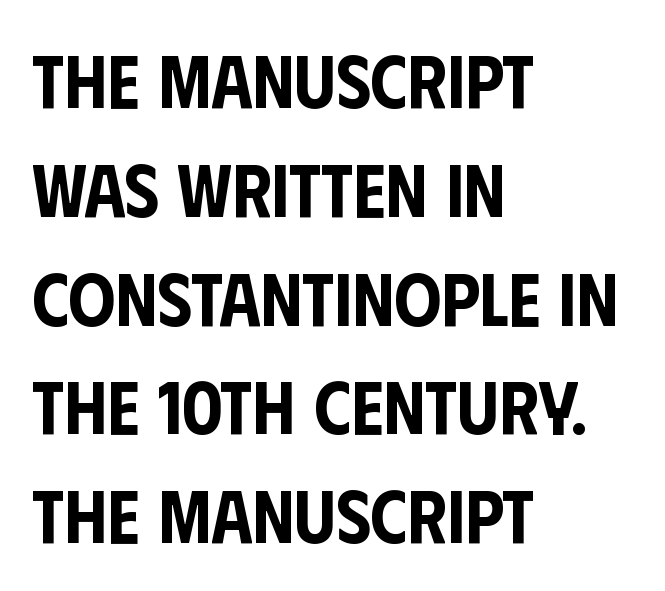
The image shows 74 px condensed sans-serif type, upright; set left-aligned, normal line spacing (1.47x), normal letter spacing, not underlined; low stroke contrast and a large x-height.
